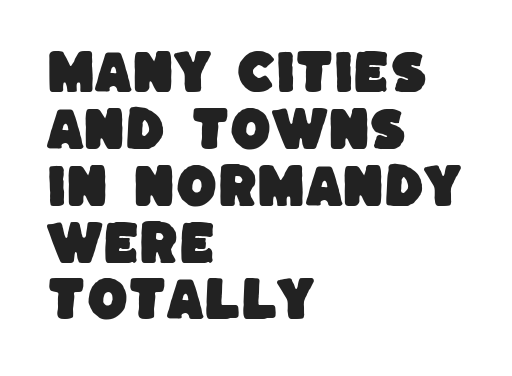
{"serif": "no", "width": "normal", "stroke_contrast": "low", "x_height": "large", "monospaced": "no", "underline": "no", "align": "left", "line_spacing_ratio": 1.21, "letter_spacing": "normal", "letter_spacing_em": 0.0, "glyph_px": 47}
